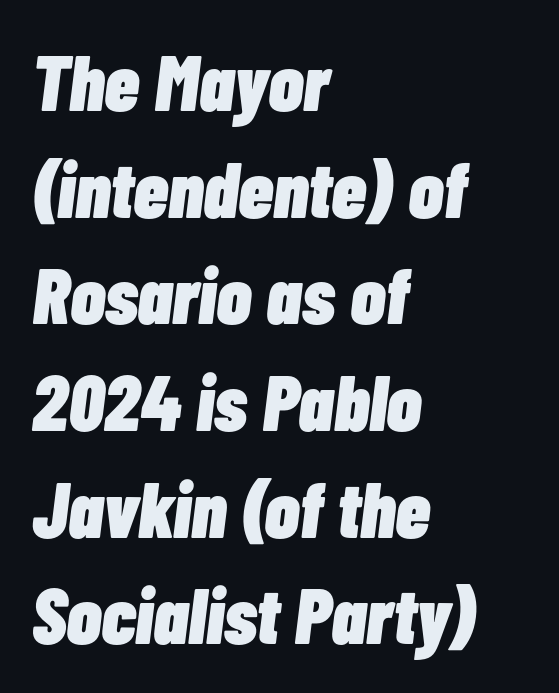
The image shows 79 px heavy, condensed type, italic (leaning right); set left-aligned, normal line spacing (1.35x), normal letter spacing, not underlined; low stroke contrast and a medium x-height.
